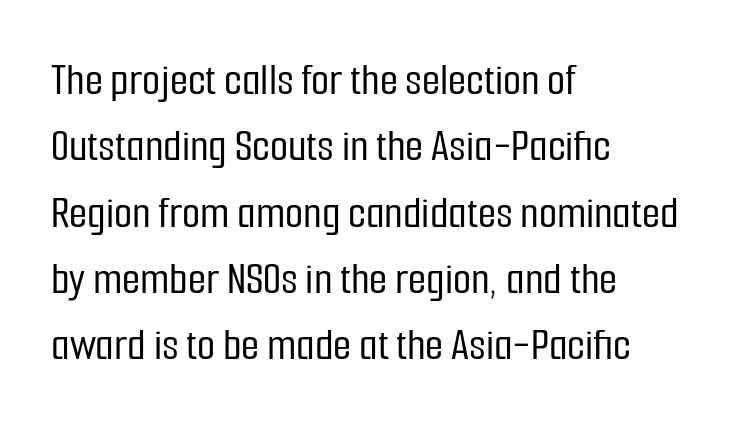
The image shows 47 px condensed sans-serif type, upright; set left-aligned, normal line spacing (1.41x), normal letter spacing, not underlined; low stroke contrast and a medium x-height.
